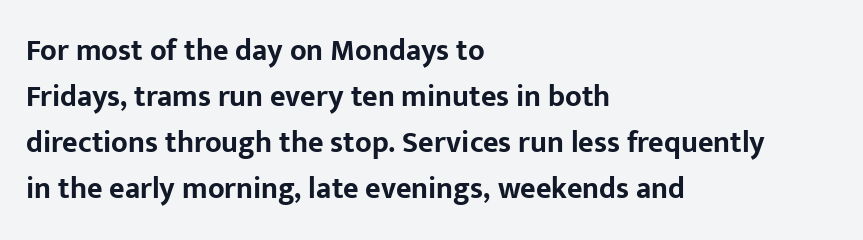
Q: Is the text bold? A: Yes.
Q: Is the text italic (slanted)? A: No, it is upright.
Q: Is the typeface a serif or a sans-serif typeface? A: Sans-serif.
Q: Is the text underlined? A: No.
Q: How is the paragraph aligned? A: Left-aligned.
Q: Is the spacing between letters normal or unusually wide? A: Normal.
Q: Is the spacing between lines tight, normal or loose? A: Normal.
Q: Width (condensed, normal, or wide)? A: Normal.
Q: Stroke contrast? A: Low.
Q: x-height? A: Medium.
Q: Monospaced? A: No.
